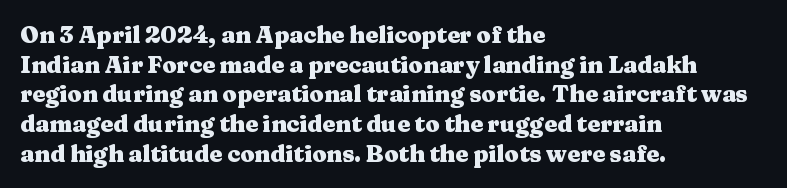
Q: Is the text bold? A: Yes.
Q: Is the text italic (slanted)? A: No, it is upright.
Q: Is the text underlined? A: No.
Q: How is the paragraph aligned? A: Left-aligned.
Q: Is the spacing between letters normal or unusually wide? A: Normal.
Q: Is the spacing between lines tight, normal or loose? A: Normal.
